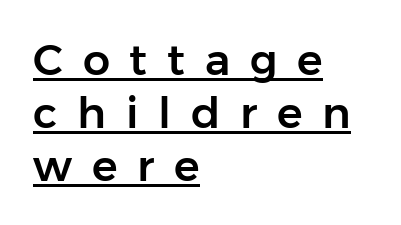
A baseline rule has been typeset under these characters. Horizontally, the lines are justified to the leading edge only. These lines are rendered in a variable-pitch font. The rendering inserts visible extra space after every character. Unlike italic type, these characters show no tilt at all.
